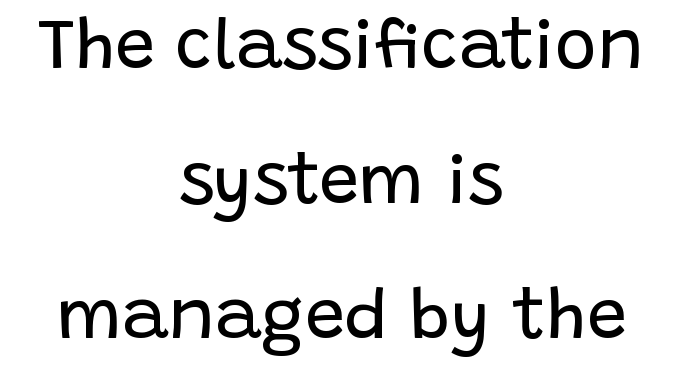
Posture: upright roman. Check where the strokes stop: nothing finishes them off — pure sans. You could not count columns in this text — the font is proportionally spaced. Weight class: somewhere from thin through regular. The paragraph shown floats in the horizontal middle. There is no visible air inserted between adjacent glyphs.
